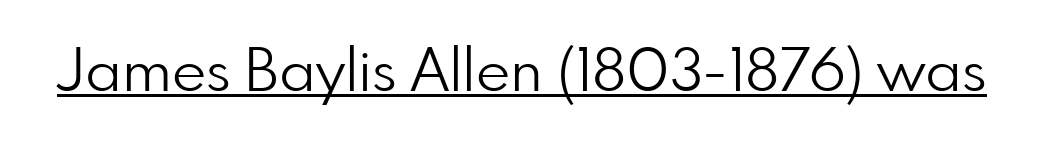
{"serif": "no", "italic": "no", "bold": "no", "weight": "light", "width": "normal", "stroke_contrast": "low", "x_height": "small", "monospaced": "no", "underline": "yes", "letter_spacing": "normal", "letter_spacing_em": 0.0, "glyph_px": 59}
